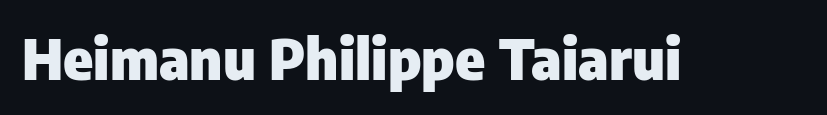
{"serif": "no", "italic": "no", "bold": "yes", "weight": "heavy", "width": "normal", "stroke_contrast": "low", "x_height": "medium", "monospaced": "no", "underline": "no", "letter_spacing": "normal", "letter_spacing_em": 0.0, "glyph_px": 56}
